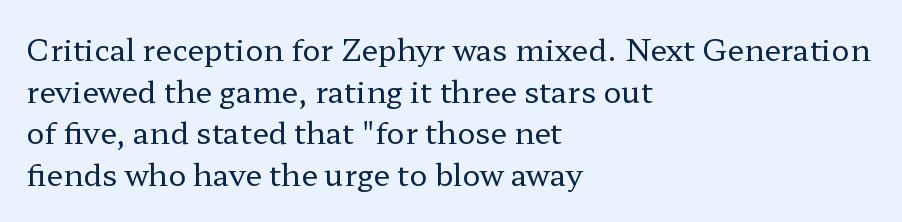
{"serif": "yes", "italic": "no", "bold": "no", "weight": "regular", "width": "wide", "stroke_contrast": "low", "x_height": "medium", "monospaced": "no", "underline": "no", "align": "left", "line_spacing": "normal", "line_spacing_ratio": 1.39, "letter_spacing": "normal", "letter_spacing_em": 0.0, "glyph_px": 30}
